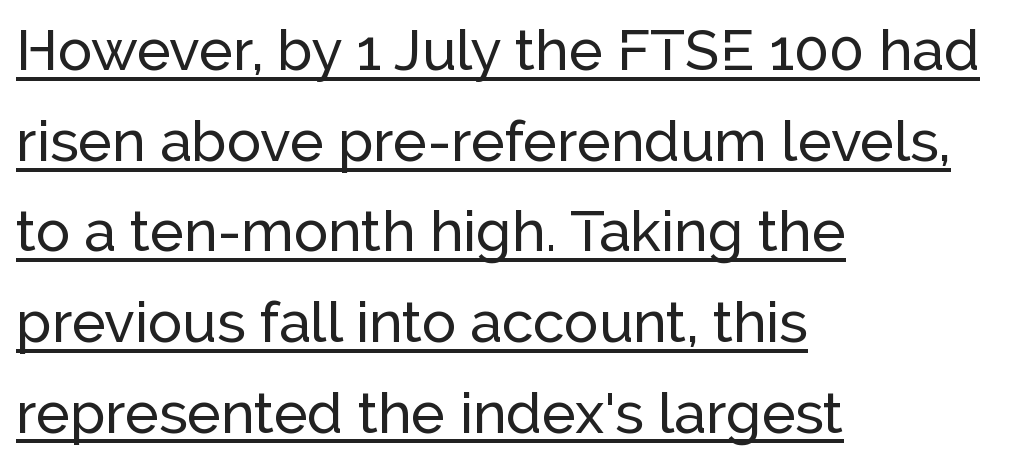
Q: Is the text italic (slanted)? A: No, it is upright.
Q: Is the typeface a serif or a sans-serif typeface? A: Sans-serif.
Q: Is the text underlined? A: Yes.
Q: How is the paragraph aligned? A: Left-aligned.
Q: Is the spacing between letters normal or unusually wide? A: Normal.
Q: Is the spacing between lines tight, normal or loose? A: Normal.
Q: Width (condensed, normal, or wide)? A: Normal.
Q: Stroke contrast? A: Low.
Q: x-height? A: Medium.
Q: Monospaced? A: No.
